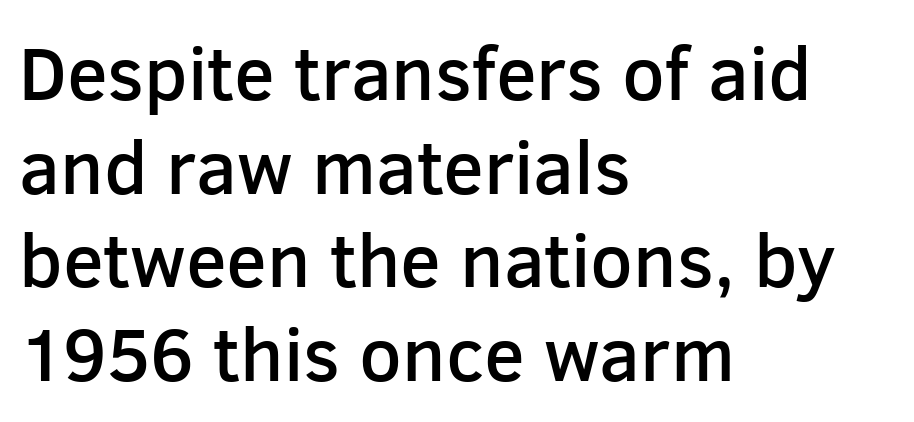
{"serif": "no", "italic": "no", "bold": "semi", "weight": "semibold", "width": "normal", "stroke_contrast": "low", "x_height": "medium", "monospaced": "no", "underline": "no", "align": "left", "line_spacing": "normal", "line_spacing_ratio": 1.25, "letter_spacing": "normal", "letter_spacing_em": 0.0, "glyph_px": 75}
